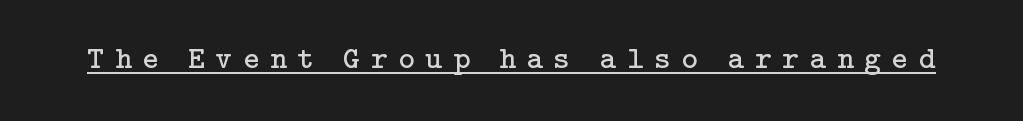
Weight: not bold — regular or lighter. In terms of letterspacing, this is a distinctly airy, spread setting. This sample uses an upright cut, with every glyph sitting square on the baseline. This rendering features underlined lettering. Examine the stroke ends and you'll spot serifs.
